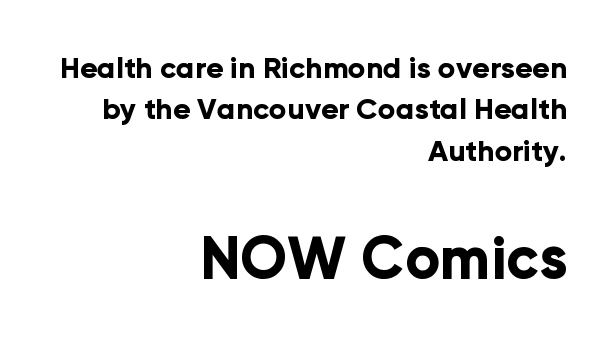
Q: Is the text bold? A: Yes.
Q: Is the text italic (slanted)? A: No, it is upright.
Q: Is the typeface a serif or a sans-serif typeface? A: Sans-serif.
Q: Is the text underlined? A: No.
Q: How is the paragraph aligned? A: Right-aligned.
Q: Is the spacing between letters normal or unusually wide? A: Normal.
Q: Is the spacing between lines tight, normal or loose? A: Normal.
Q: Which block of text is set in a larger size, the first (top) or the second (bottom)? A: The second (bottom) one.
Q: Width (condensed, normal, or wide)? A: Normal.
Q: Stroke contrast? A: Low.
Q: x-height? A: Medium.
Q: Monospaced? A: No.
